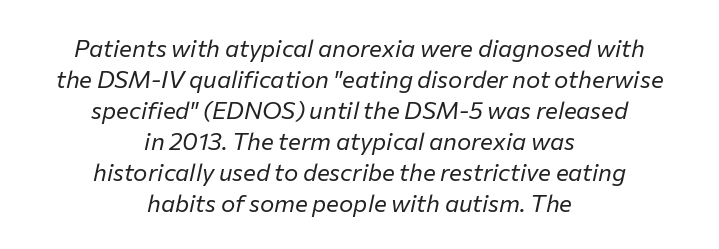
Q: Is the text bold? A: No.
Q: Is the text italic (slanted)? A: Yes, it leans right by about 12 degrees.
Q: Is the text underlined? A: No.
Q: How is the paragraph aligned? A: Centered.
Q: Is the spacing between letters normal or unusually wide? A: Normal.
Q: Is the spacing between lines tight, normal or loose? A: Normal.
